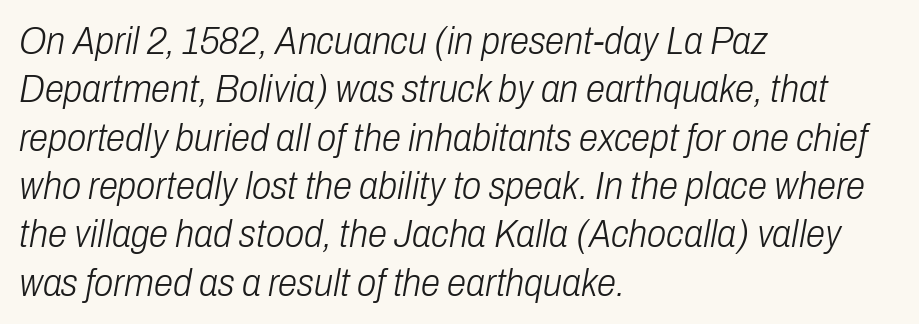
The image shows 39 px light, condensed type, italic (leaning right); set left-aligned, line spacing 1.24x, normal letter spacing, not underlined; low stroke contrast and a medium x-height.
